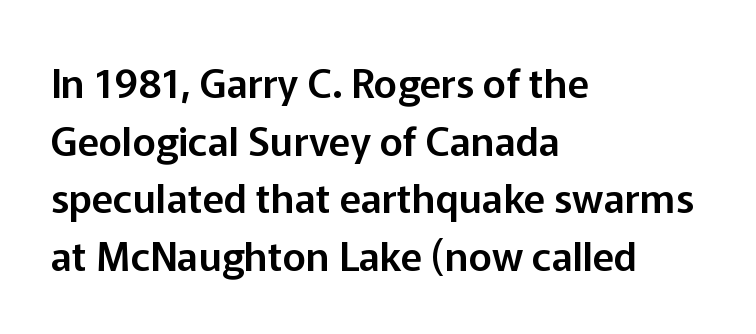
You can tell it's not italic because the verticals are truly vertical. The strip under each line holds only bare page. Layout note: lines flush left. Students, note that the glyphs here touch the page at normal intervals. Is this a fixed-width face? No — the glyphs have proportional, varying widths. Grotesque or geometric, the face here clearly has no serifs.
